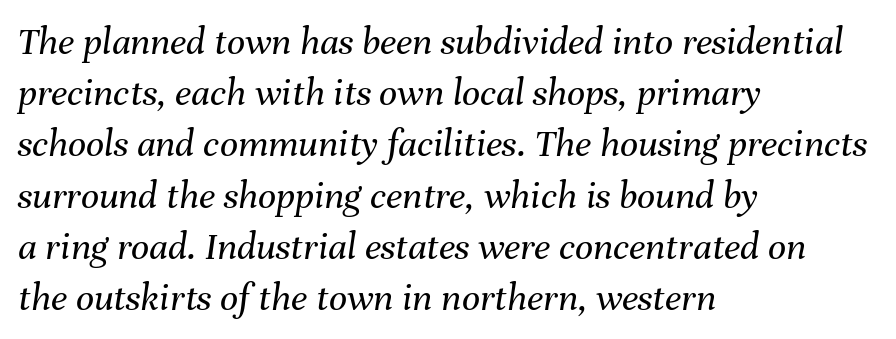
Characters follow at the spacing the type designer built in. Is this a fixed-width face? No — the glyphs have proportional, varying widths. This reads as an unemphasized weight, regular at the heaviest. Italic? Definitely — the glyphs are oblique. Compared with a centered layout, this one pins lines to the left instead. The vertical gap from one line to the next is medium.
